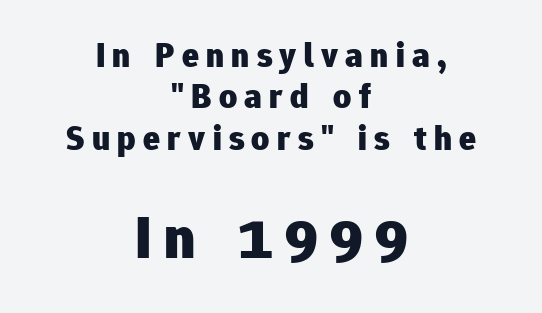
Q: Is the text bold? A: Yes.
Q: Is the text italic (slanted)? A: No, it is upright.
Q: Is the typeface a serif or a sans-serif typeface? A: Sans-serif.
Q: Is the text underlined? A: No.
Q: How is the paragraph aligned? A: Centered.
Q: Is the spacing between letters normal or unusually wide? A: Unusually wide.
Q: Which block of text is set in a larger size, the first (top) or the second (bottom)? A: The second (bottom) one.
Q: Width (condensed, normal, or wide)? A: Normal.
Q: Stroke contrast? A: Low.
Q: x-height? A: Medium.
Q: Monospaced? A: No.
